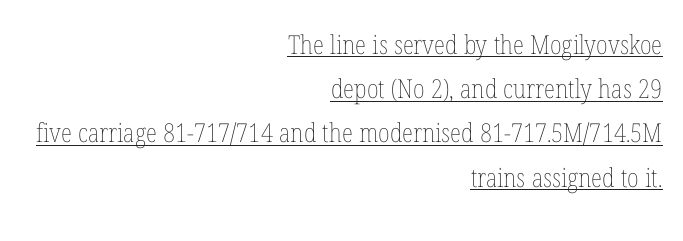
Quick note: not italic, upright. The lines are quadded right. The leading is moderate, giving the passage an even texture. Compared with a typical body face, this is equally light or lighter still.
